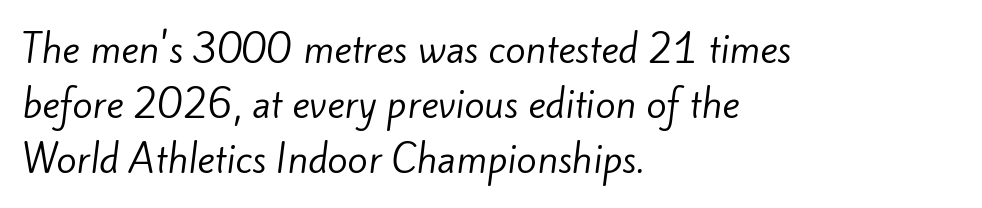
{"serif": "no", "bold": "no", "weight": "regular", "width": "normal", "stroke_contrast": "low", "x_height": "small", "monospaced": "no", "underline": "no", "align": "left", "line_spacing": "normal", "line_spacing_ratio": 1.48, "letter_spacing": "normal", "letter_spacing_em": 0.0, "glyph_px": 37}
